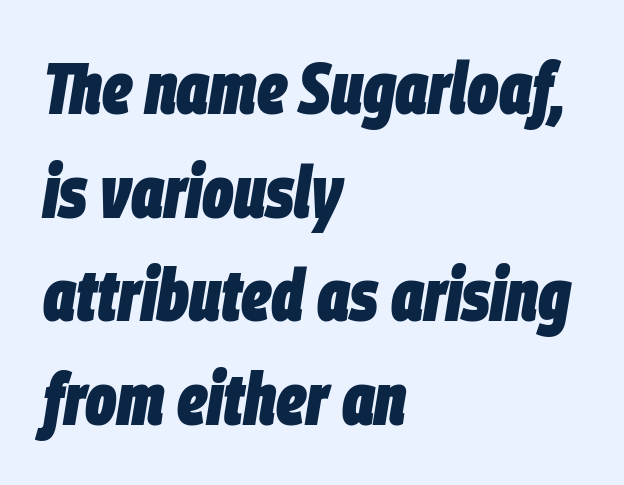
The axis of the letterforms is tilted away from vertical. The text block is weighted toward the left margin, trailing off unevenly rightward. Clear beneath every line of the passage. You'd pick this weight for a headline — it's a proper bold. Normally led — the rows are evenly, conventionally spaced. Spacing between characters is what you'd get straight out of the box.
